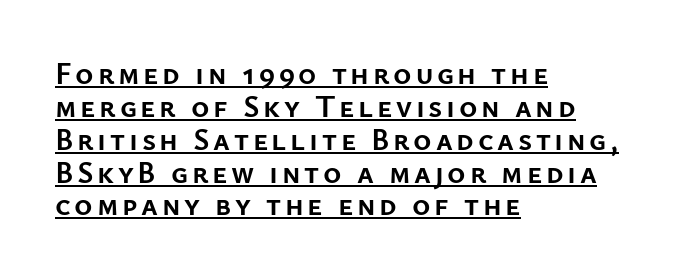
{"serif": "no", "italic": "no", "bold": "yes", "weight": "semibold", "width": "normal", "stroke_contrast": "low", "x_height": "medium", "monospaced": "no", "underline": "yes", "align": "left", "line_spacing": "tight", "line_spacing_ratio": 1.06, "glyph_px": 31}
